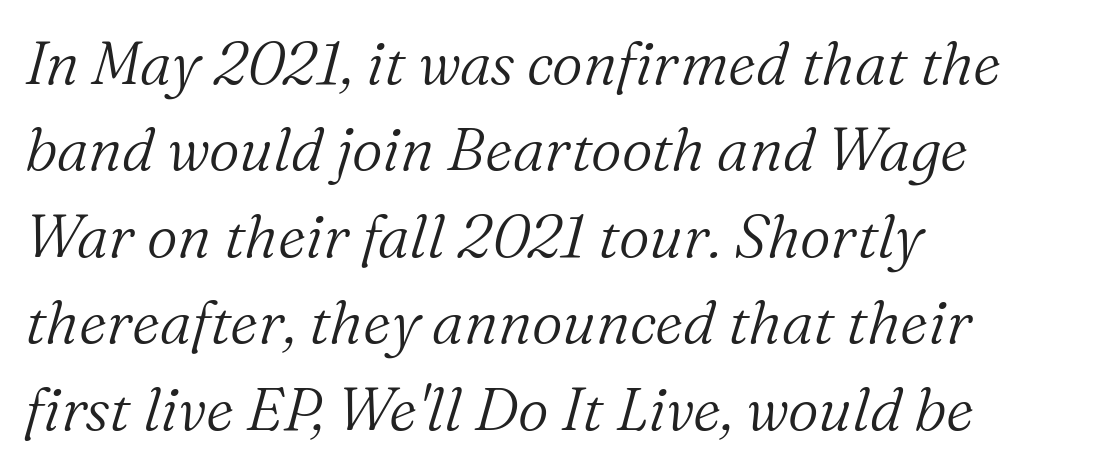
Q: Is the text bold? A: No.
Q: Is the text italic (slanted)? A: Yes, it leans right by about 16 degrees.
Q: Is the typeface a serif or a sans-serif typeface? A: Serif.
Q: Is the text underlined? A: No.
Q: How is the paragraph aligned? A: Left-aligned.
Q: Is the spacing between letters normal or unusually wide? A: Normal.
Q: Is the spacing between lines tight, normal or loose? A: Normal.
Q: Width (condensed, normal, or wide)? A: Normal.
Q: Stroke contrast? A: Medium.
Q: x-height? A: Medium.
Q: Monospaced? A: No.
